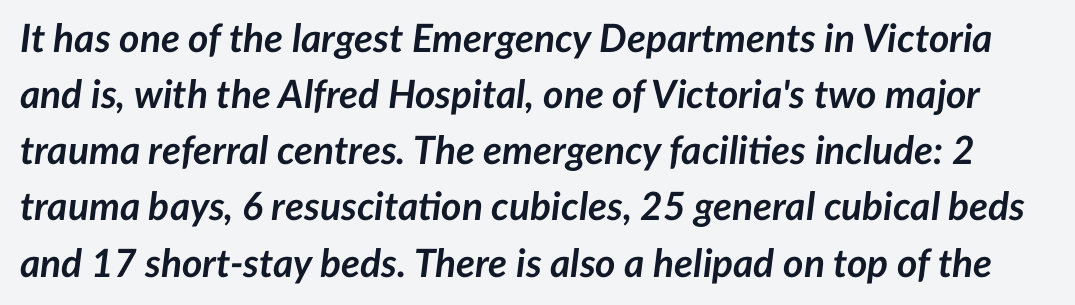
Q: Is the text bold? A: Yes.
Q: Is the text italic (slanted)? A: Yes, it leans right by about 7 degrees.
Q: Is the text underlined? A: No.
Q: Is the spacing between letters normal or unusually wide? A: Normal.
Q: Is the spacing between lines tight, normal or loose? A: Normal.
Q: Width (condensed, normal, or wide)? A: Normal.
Q: Stroke contrast? A: Low.
Q: x-height? A: Medium.
Q: Monospaced? A: No.
